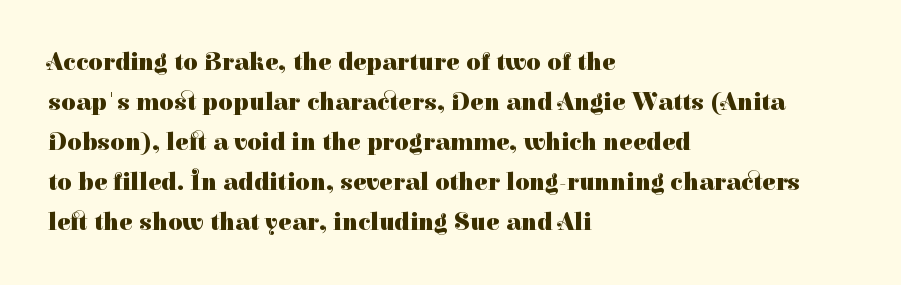
Tracking value appears to be zero — textbook default spacing. The text block is weighted toward the left margin, trailing off unevenly rightward. Posture: straight, roman, zero tilt. Regarding leading, the lines here are spaced in the standard way. Honestly, there is no underline to notice here at all. Thick stems and heavy bowls — unmistakably bold.
